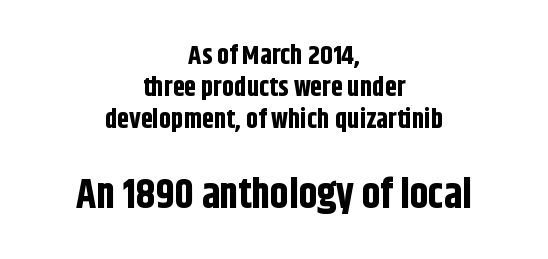
A student would call this center alignment; a typographer would say set centered. The letters advance in unequal steps, a hallmark of proportional type. Regarding serifs, this sample does without them. Spacing between characters is what you'd get straight out of the box. Lines of text with bare space underneath. A roman cut, with each character standing at attention.
